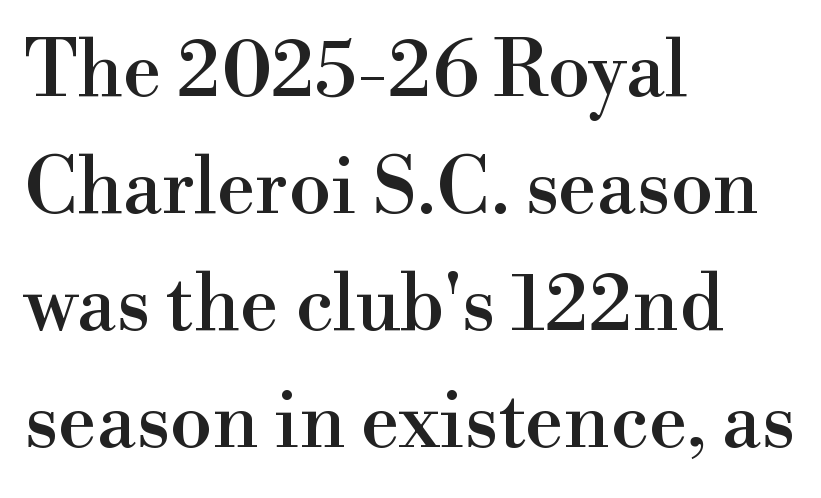
The image shows 77 px serif type, upright; set left-aligned, normal line spacing (1.52x), normal letter spacing, not underlined; high stroke contrast and a small x-height.
